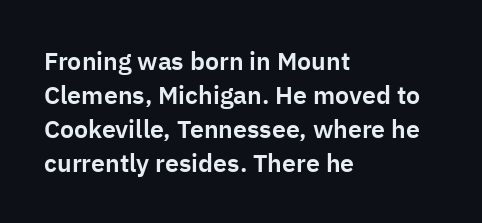
Q: Is the text italic (slanted)? A: No, it is upright.
Q: Is the text underlined? A: No.
Q: How is the paragraph aligned? A: Left-aligned.
Q: Is the spacing between letters normal or unusually wide? A: Normal.
Q: Is the spacing between lines tight, normal or loose? A: Normal.
